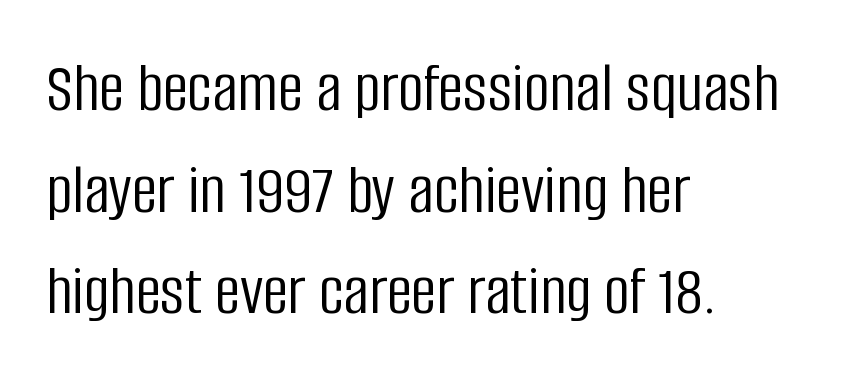
{"serif": "no", "italic": "no", "bold": "no", "weight": "light", "width": "condensed", "stroke_contrast": "low", "x_height": "large", "monospaced": "no", "underline": "no", "align": "left", "line_spacing": "normal", "line_spacing_ratio": 1.43, "letter_spacing": "normal", "letter_spacing_em": 0.0, "glyph_px": 71}
